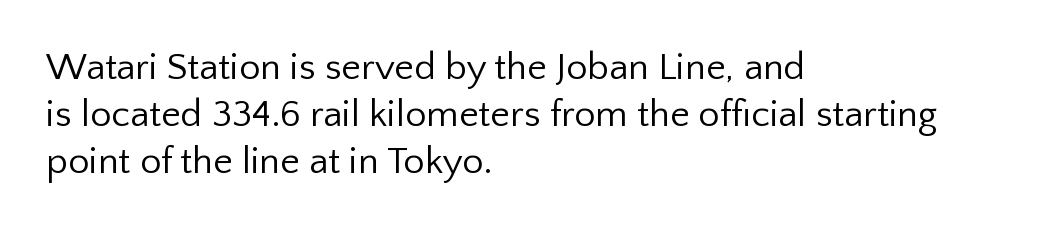
Q: Is the text bold? A: No.
Q: Is the text italic (slanted)? A: No, it is upright.
Q: Is the typeface a serif or a sans-serif typeface? A: Sans-serif.
Q: Is the text underlined? A: No.
Q: How is the paragraph aligned? A: Left-aligned.
Q: Is the spacing between letters normal or unusually wide? A: Normal.
Q: Width (condensed, normal, or wide)? A: Normal.
Q: Stroke contrast? A: Low.
Q: x-height? A: Medium.
Q: Monospaced? A: No.
